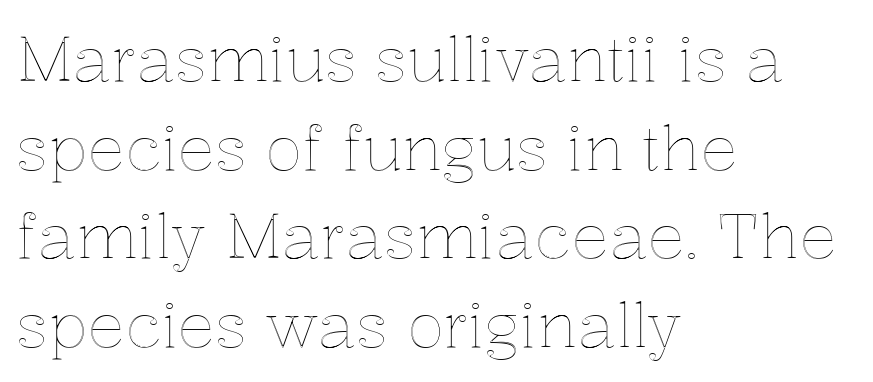
Q: Is the text italic (slanted)? A: No, it is upright.
Q: Is the text underlined? A: No.
Q: How is the paragraph aligned? A: Left-aligned.
Q: Is the spacing between letters normal or unusually wide? A: Normal.
Q: Is the spacing between lines tight, normal or loose? A: Normal.
Q: Width (condensed, normal, or wide)? A: Normal.
Q: x-height? A: Medium.
Q: Monospaced? A: No.
